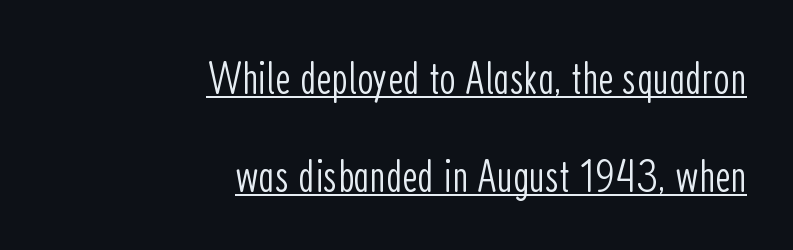
Q: Is the text bold? A: No.
Q: Is the text italic (slanted)? A: No, it is upright.
Q: Is the typeface a serif or a sans-serif typeface? A: Sans-serif.
Q: Is the text underlined? A: Yes.
Q: How is the paragraph aligned? A: Right-aligned.
Q: Is the spacing between letters normal or unusually wide? A: Normal.
Q: Is the spacing between lines tight, normal or loose? A: Loose.
Q: Width (condensed, normal, or wide)? A: Condensed.
Q: Stroke contrast? A: Low.
Q: x-height? A: Medium.
Q: Monospaced? A: No.
